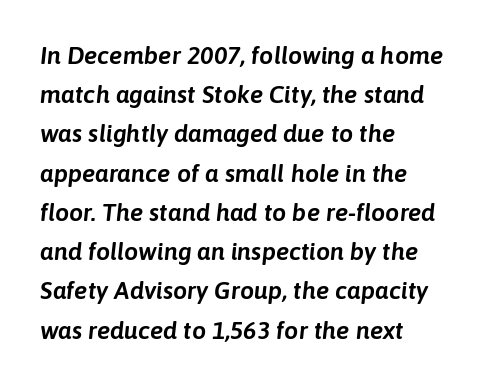
{"italic": "yes", "lean": "right", "slant_degrees": 6, "underline": "no", "align": "left", "line_spacing": "normal", "line_spacing_ratio": 1.57, "letter_spacing": "normal", "letter_spacing_em": 0.0, "glyph_px": 25}
